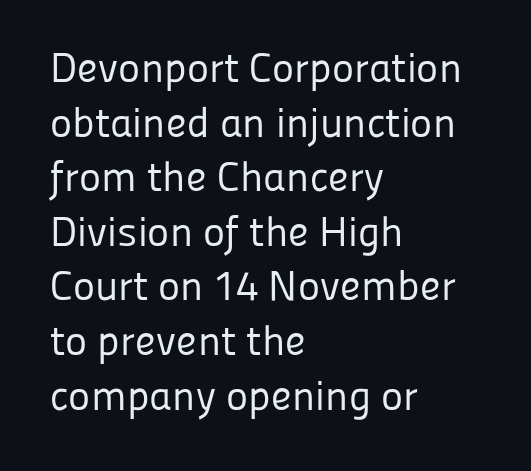
Q: Is the text bold? A: No.
Q: Is the text italic (slanted)? A: No, it is upright.
Q: Is the typeface a serif or a sans-serif typeface? A: Sans-serif.
Q: Is the text underlined? A: No.
Q: How is the paragraph aligned? A: Left-aligned.
Q: Is the spacing between letters normal or unusually wide? A: Normal.
Q: Is the spacing between lines tight, normal or loose? A: Normal.
Q: Width (condensed, normal, or wide)? A: Normal.
Q: Stroke contrast? A: Low.
Q: x-height? A: Medium.
Q: Monospaced? A: No.
